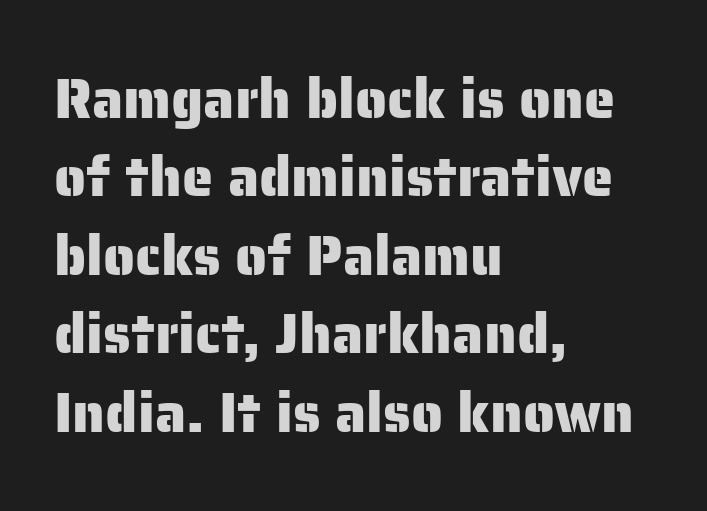
{"serif": "no", "italic": "no", "width": "normal", "stroke_contrast": "low", "x_height": "medium", "monospaced": "no", "underline": "no", "align": "left", "line_spacing": "normal", "line_spacing_ratio": 1.4, "letter_spacing": "normal", "letter_spacing_em": 0.0, "glyph_px": 56}
